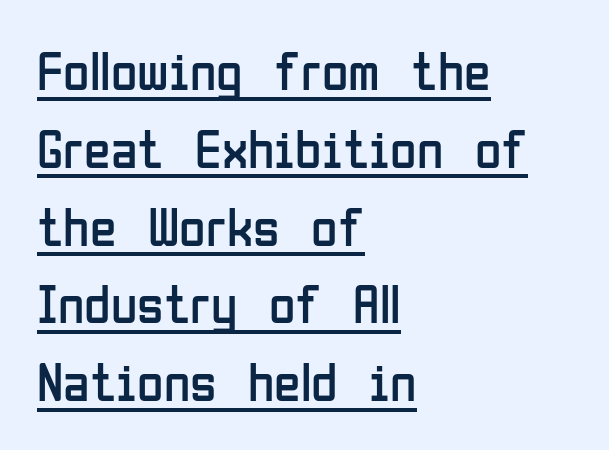
{"serif": "no", "italic": "no", "bold": "no", "weight": "regular", "width": "condensed", "stroke_contrast": "low", "x_height": "medium", "monospaced": "no", "underline": "yes", "align": "left", "line_spacing": "normal", "line_spacing_ratio": 1.44, "letter_spacing": "normal", "letter_spacing_em": 0.0, "glyph_px": 54}
